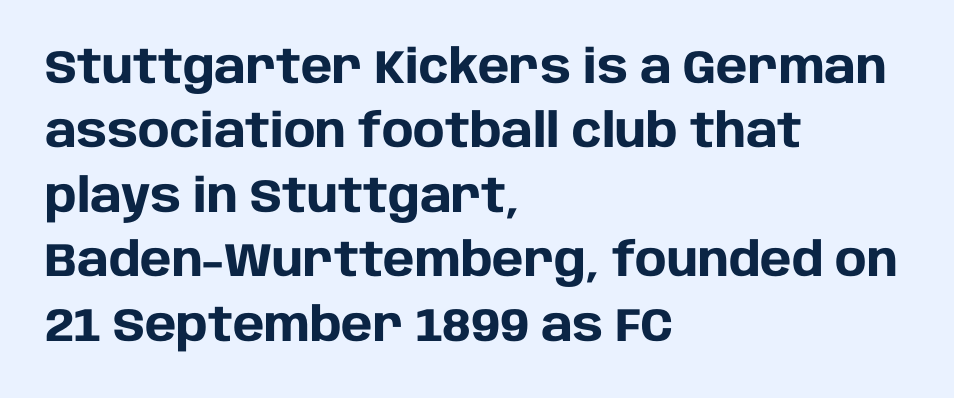
Q: Is the text bold? A: Yes.
Q: Is the text italic (slanted)? A: No, it is upright.
Q: Is the typeface a serif or a sans-serif typeface? A: Sans-serif.
Q: Is the text underlined? A: No.
Q: How is the paragraph aligned? A: Left-aligned.
Q: Is the spacing between letters normal or unusually wide? A: Normal.
Q: Is the spacing between lines tight, normal or loose? A: Normal.
Q: Width (condensed, normal, or wide)? A: Normal.
Q: Stroke contrast? A: Low.
Q: x-height? A: Large.
Q: Monospaced? A: No.
